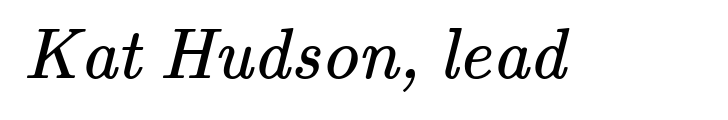
Q: Is the text bold? A: No.
Q: Is the typeface a serif or a sans-serif typeface? A: Serif.
Q: Is the text underlined? A: No.
Q: Is the spacing between letters normal or unusually wide? A: Normal.
Q: Width (condensed, normal, or wide)? A: Normal.
Q: Stroke contrast? A: Medium.
Q: x-height? A: Small.
Q: Monospaced? A: No.
